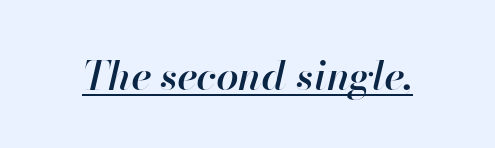
Note the varied advance widths — an 'i' is clearly narrower than an 'm'. Is the letter spacing exaggerated? No — it looks like the ordinary default. The characters look somewhat weighty, a semibold short of true bold. Each line of the rendering has a horizontal stroke beneath the glyphs. The axis of the letterforms is tilted away from vertical.
